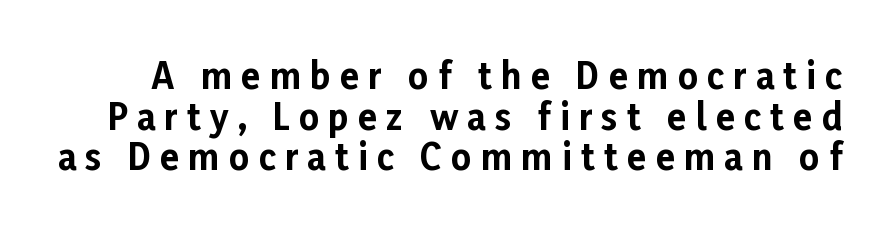
Q: Is the text bold? A: Yes.
Q: Is the text italic (slanted)? A: No, it is upright.
Q: Is the typeface a serif or a sans-serif typeface? A: Sans-serif.
Q: Is the text underlined? A: No.
Q: Is the spacing between letters normal or unusually wide? A: Unusually wide.
Q: Width (condensed, normal, or wide)? A: Normal.
Q: Stroke contrast? A: Low.
Q: x-height? A: Medium.
Q: Monospaced? A: No.
